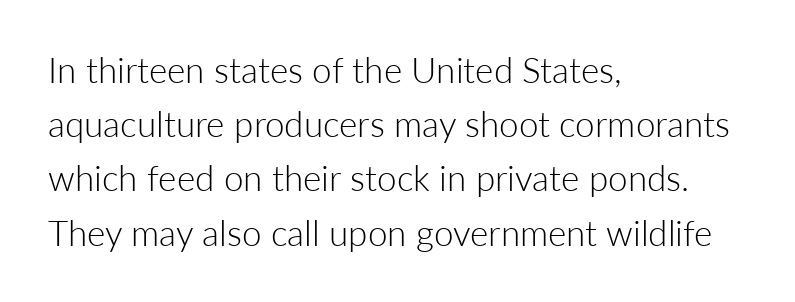
Q: Is the text bold? A: No.
Q: Is the text italic (slanted)? A: No, it is upright.
Q: Is the typeface a serif or a sans-serif typeface? A: Sans-serif.
Q: Is the text underlined? A: No.
Q: How is the paragraph aligned? A: Left-aligned.
Q: Is the spacing between letters normal or unusually wide? A: Normal.
Q: Is the spacing between lines tight, normal or loose? A: Normal.
Q: Width (condensed, normal, or wide)? A: Normal.
Q: Stroke contrast? A: Low.
Q: x-height? A: Medium.
Q: Monospaced? A: No.
